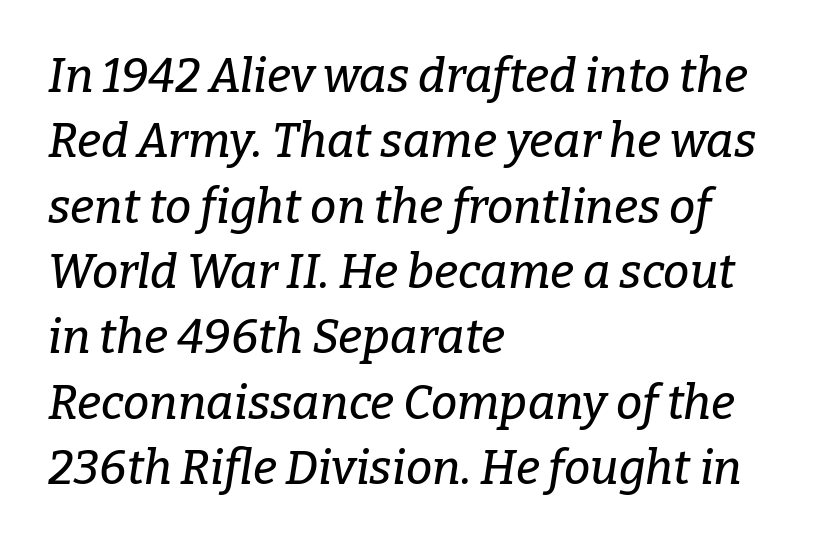
{"serif": "yes", "italic": "yes", "lean": "right", "slant_degrees": 9, "width": "normal", "stroke_contrast": "low", "x_height": "medium", "monospaced": "no", "underline": "no", "align": "left", "line_spacing": "normal", "line_spacing_ratio": 1.39, "letter_spacing": "normal", "letter_spacing_em": 0.0, "glyph_px": 47}
